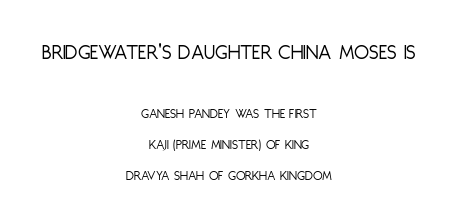
The image shows 22 px text type, upright; set centered, loose line spacing (2.21x), normal letter spacing, not underlined; the first (top) block is 1.57x larger.
